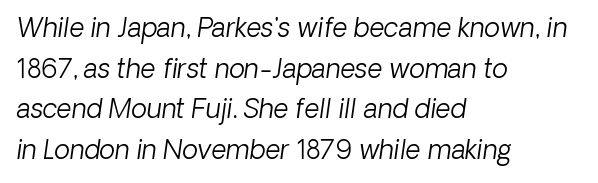
{"italic": "yes", "lean": "right", "slant_degrees": 8, "bold": "no", "underline": "no", "align": "left", "line_spacing": "normal", "line_spacing_ratio": 1.56, "letter_spacing": "normal", "letter_spacing_em": 0.0, "glyph_px": 26}
